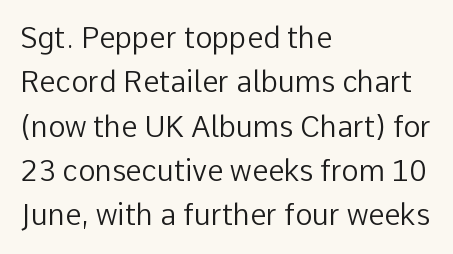
The image shows 29 px regular-weight sans-serif type, upright; set left-aligned, normal line spacing (1.53x), normal letter spacing, not underlined; low stroke contrast and a medium x-height.
